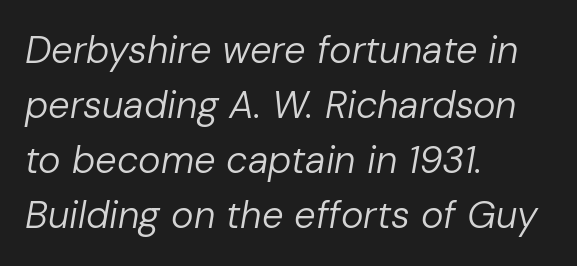
Compared with typical body copy, the letter spacing here is the same. These lines sit exactly where default settings would place them. Each row of text sits above clean, open space. Proportional: the letters do not fall into vertical columns.
